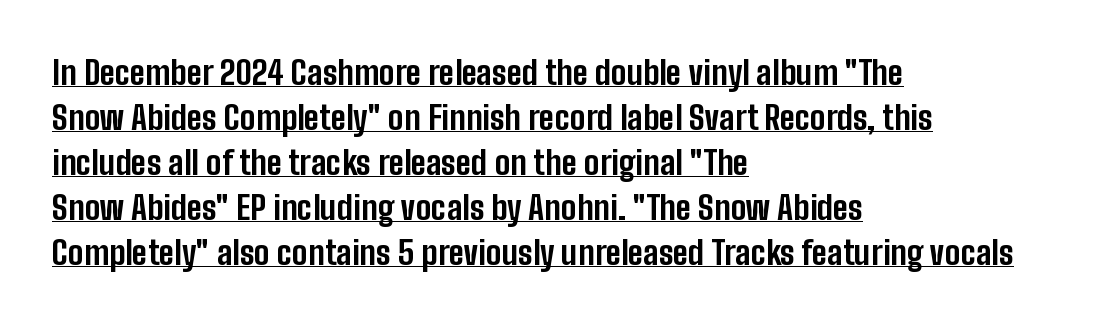
Spacing verdict: proportional, widths tailored to each character. The tracking reads as untouched default to a designer's eye. Plenty of ink on the page — the face is bold. The block of text has a typical density, with ordinary space between rows.
